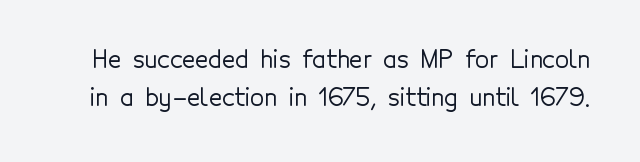
The image shows 23 px text type, upright; set normal line spacing (1.64x), normal letter spacing, not underlined.
